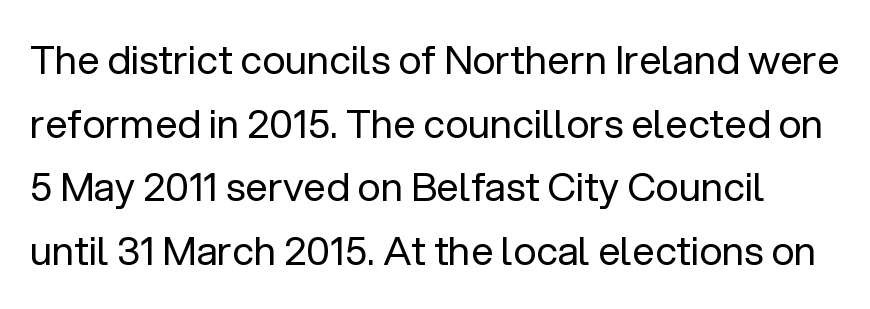
Think of a printed novel: that variable character pitch is what you see here. Characters follow at the spacing the type designer built in. This is not heavy type; no bold has been used. The strip under each line holds only bare page. Honestly, the row spacing looks completely unremarkable.
